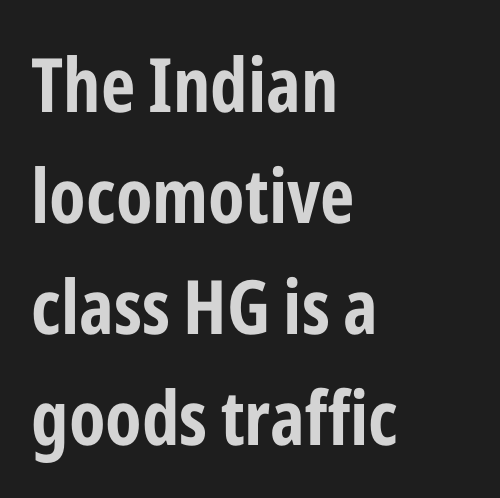
Q: Is the text bold? A: Yes.
Q: Is the text italic (slanted)? A: No, it is upright.
Q: Is the typeface a serif or a sans-serif typeface? A: Sans-serif.
Q: Is the text underlined? A: No.
Q: How is the paragraph aligned? A: Left-aligned.
Q: Is the spacing between letters normal or unusually wide? A: Normal.
Q: Is the spacing between lines tight, normal or loose? A: Normal.
Q: Width (condensed, normal, or wide)? A: Condensed.
Q: Stroke contrast? A: Low.
Q: x-height? A: Medium.
Q: Monospaced? A: No.
